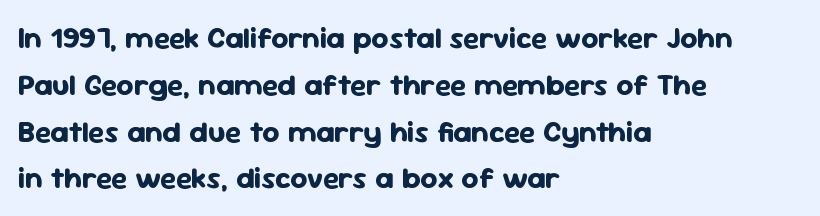
{"serif": "no", "italic": "no", "bold": "yes", "weight": "bold", "width": "normal", "stroke_contrast": "low", "x_height": "medium", "monospaced": "no", "underline": "no", "align": "left", "line_spacing": "normal", "line_spacing_ratio": 1.56, "letter_spacing": "normal", "letter_spacing_em": 0.0, "glyph_px": 30}
